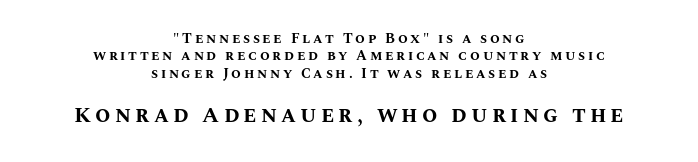
Q: Is the text bold? A: Yes.
Q: Is the text italic (slanted)? A: No, it is upright.
Q: Is the text underlined? A: No.
Q: How is the paragraph aligned? A: Centered.
Q: Is the spacing between lines tight, normal or loose? A: Normal.
Q: Which block of text is set in a larger size, the first (top) or the second (bottom)? A: The second (bottom) one.
